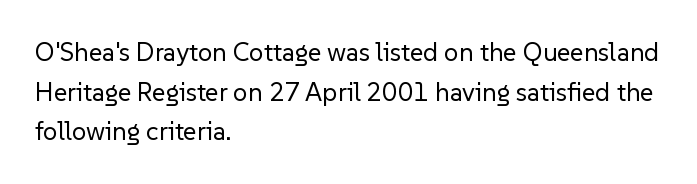
{"italic": "no", "bold": "no", "underline": "no", "align": "left", "line_spacing": "normal", "line_spacing_ratio": 1.52, "letter_spacing": "normal", "letter_spacing_em": 0.0, "glyph_px": 26}
